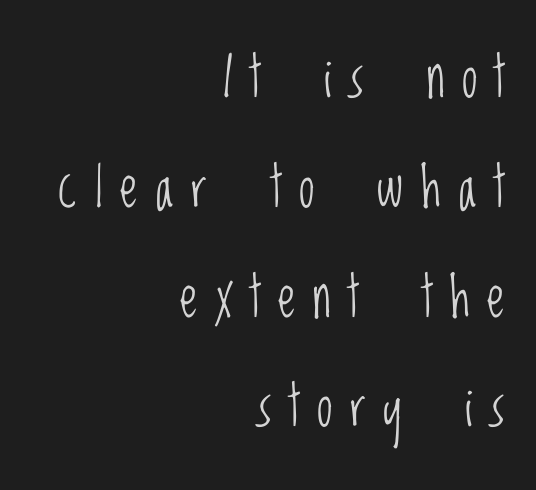
{"serif": "no", "italic": "no", "bold": "no", "weight": "light", "width": "condensed", "stroke_contrast": "low", "x_height": "large", "monospaced": "no", "underline": "no", "align": "right", "line_spacing": "loose", "line_spacing_ratio": 1.96, "letter_spacing": "wide", "letter_spacing_em": 0.31, "glyph_px": 56}
